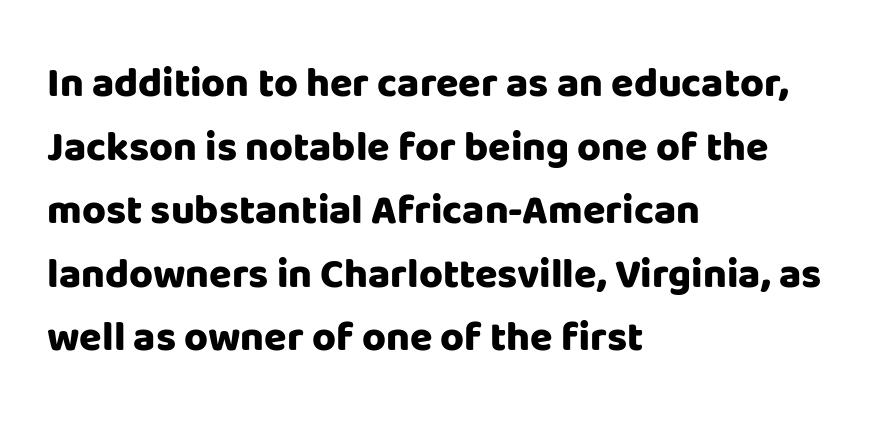
{"serif": "no", "italic": "no", "bold": "yes", "weight": "heavy", "width": "normal", "stroke_contrast": "low", "x_height": "large", "monospaced": "no", "underline": "no", "align": "left", "line_spacing": "normal", "line_spacing_ratio": 1.55, "letter_spacing": "normal", "letter_spacing_em": 0.0, "glyph_px": 41}
